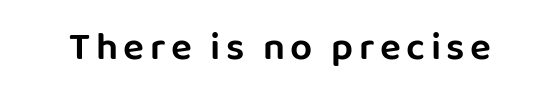
Q: Is the text italic (slanted)? A: No, it is upright.
Q: Is the typeface a serif or a sans-serif typeface? A: Sans-serif.
Q: Is the text underlined? A: No.
Q: Width (condensed, normal, or wide)? A: Normal.
Q: Stroke contrast? A: Low.
Q: x-height? A: Large.
Q: Monospaced? A: No.
